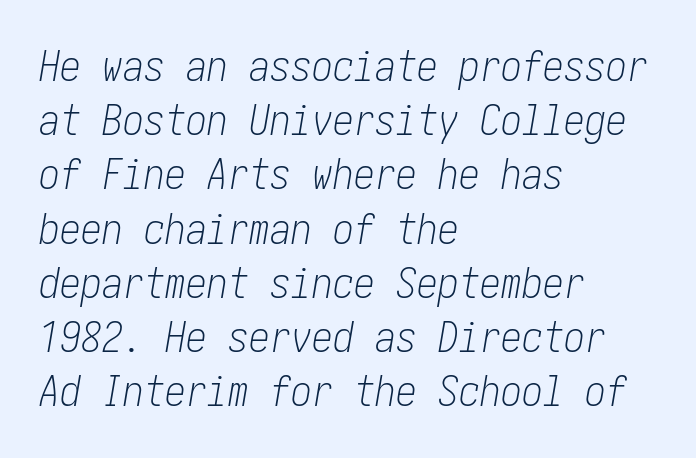
{"italic": "yes", "lean": "right", "slant_degrees": 10, "bold": "no", "weight": "light", "width": "condensed", "stroke_contrast": "low", "x_height": "medium", "underline": "no", "align": "left", "line_spacing": "normal", "line_spacing_ratio": 1.29, "letter_spacing": "normal", "letter_spacing_em": 0.0, "glyph_px": 42}
